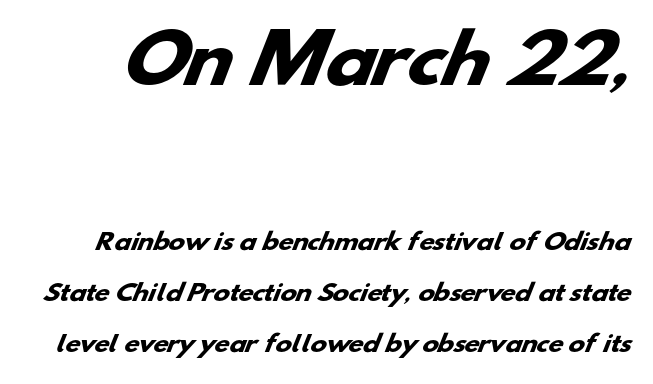
The image shows 66 px heavy, wide sans-serif type; set loose line spacing (2.32x), normal letter spacing, not underlined; the first (top) block is 3.0x larger; low stroke contrast and a small x-height.
